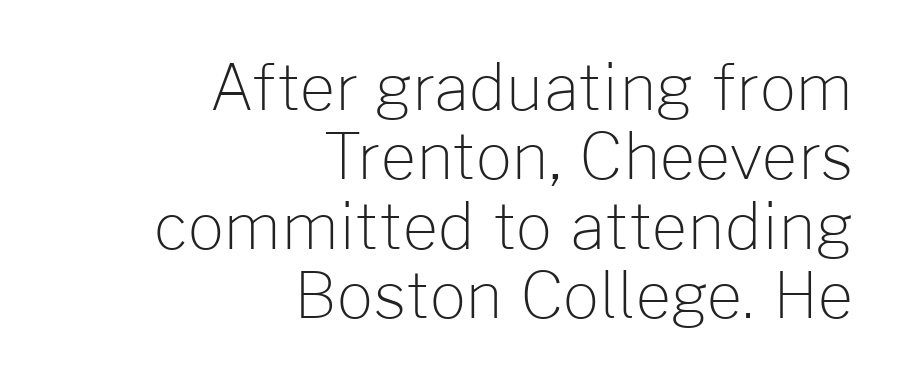
Q: Is the text bold? A: No.
Q: Is the text italic (slanted)? A: No, it is upright.
Q: Is the typeface a serif or a sans-serif typeface? A: Sans-serif.
Q: Is the text underlined? A: No.
Q: How is the paragraph aligned? A: Right-aligned.
Q: Is the spacing between letters normal or unusually wide? A: Normal.
Q: Is the spacing between lines tight, normal or loose? A: Tight.
Q: Width (condensed, normal, or wide)? A: Normal.
Q: Stroke contrast? A: Low.
Q: x-height? A: Medium.
Q: Monospaced? A: No.
